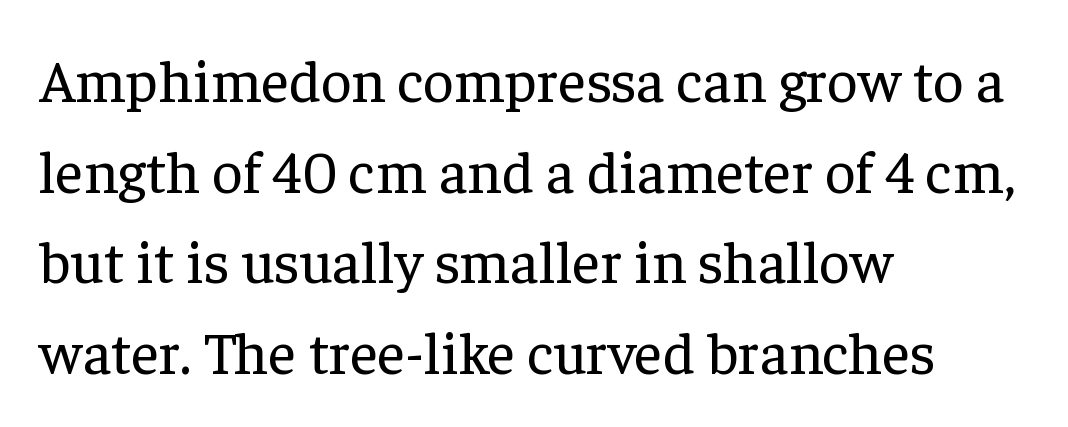
Vertical strokes here are truly vertical. What stands out about the letter spacing? Nothing — it is the standard amount. All the whitespace from short lines collects on the right. Descenders hang freely into open space.
